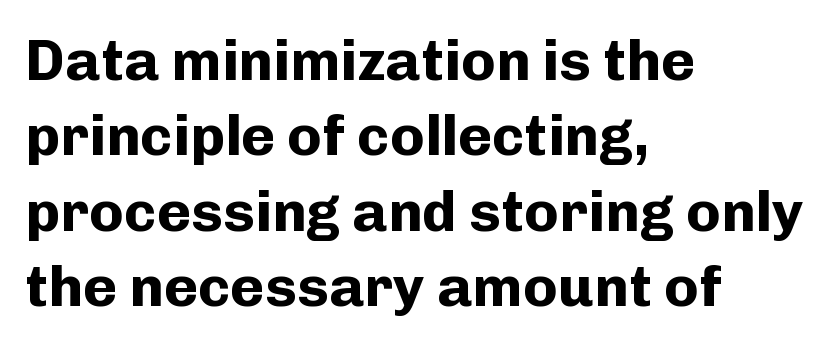
The image shows 58 px bold sans-serif type, upright; set left-aligned, normal line spacing (1.3x), normal letter spacing, not underlined; low stroke contrast and a medium x-height.
